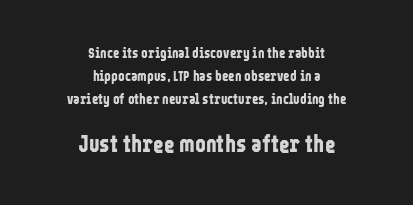
The image shows 23 px bold type, upright; set centered, normal line spacing (1.64x), normal letter spacing, not underlined; the second (bottom) block is 1.64x larger.
